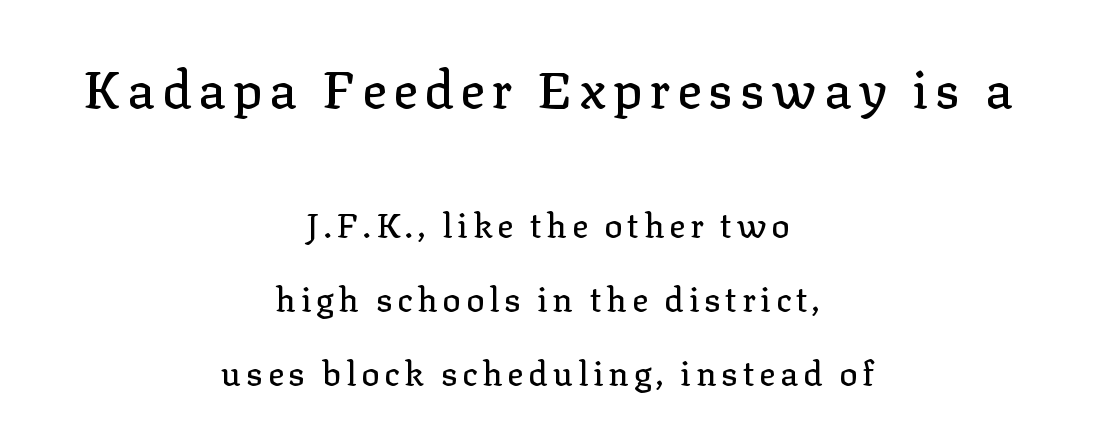
{"serif": "yes", "italic": "no", "width": "normal", "stroke_contrast": "low", "x_height": "medium", "monospaced": "no", "underline": "no", "align": "center", "line_spacing": "loose", "line_spacing_ratio": 2.17, "larger_block": "first", "size_ratio": 1.5, "glyph_px": 51}
